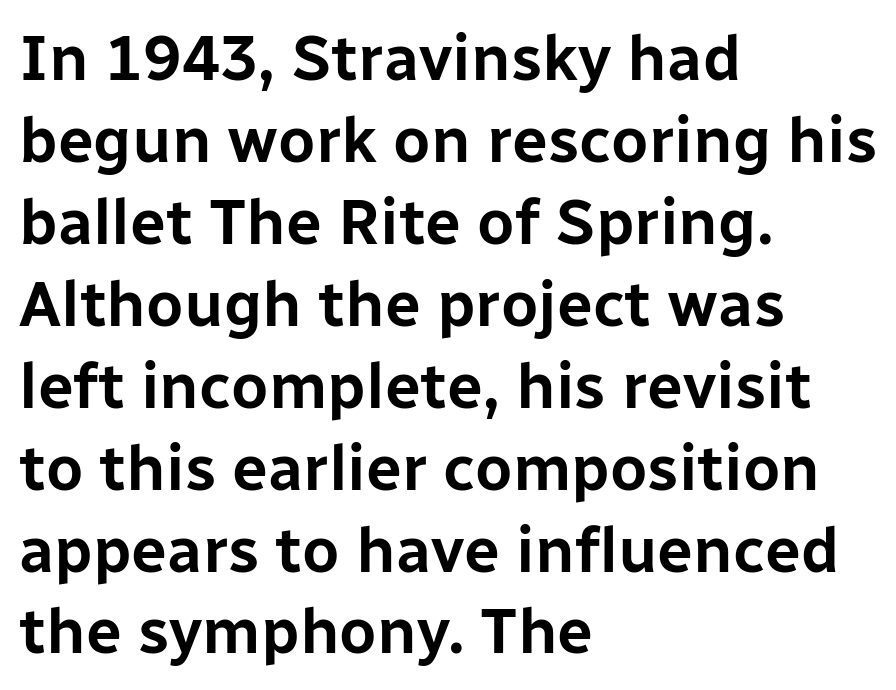
Q: Is the text italic (slanted)? A: No, it is upright.
Q: Is the typeface a serif or a sans-serif typeface? A: Sans-serif.
Q: Is the text underlined? A: No.
Q: How is the paragraph aligned? A: Left-aligned.
Q: Is the spacing between letters normal or unusually wide? A: Normal.
Q: Is the spacing between lines tight, normal or loose? A: Normal.
Q: Width (condensed, normal, or wide)? A: Normal.
Q: Stroke contrast? A: Low.
Q: x-height? A: Medium.
Q: Monospaced? A: No.
